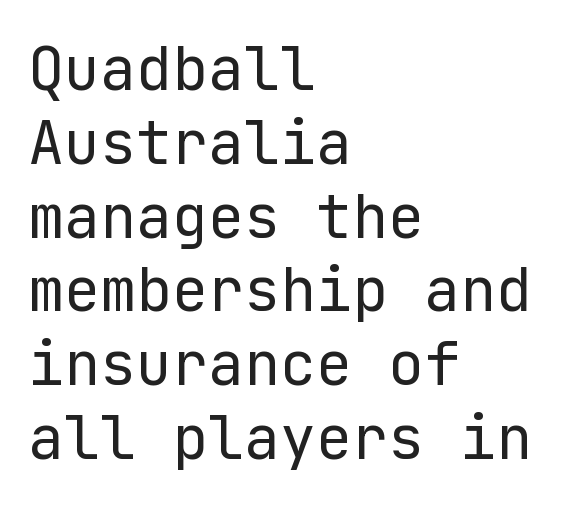
The image shows 60 px regular-weight sans-serif type, upright; set left-aligned, line spacing 1.23x, normal letter spacing, not underlined; low stroke contrast and a medium x-height.
